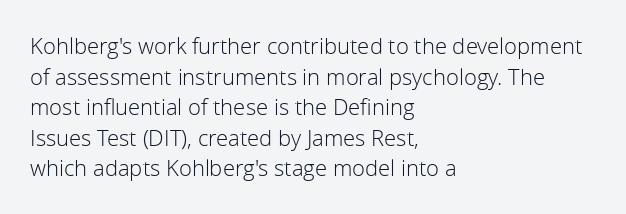
Here the glyphs are tracked normally, forming tight word shapes. This sample keeps an unexceptional amount of space between lines. Every character sits straight up, as roman type does. Each stroke keeps to a modest, everyday thickness or less. This rendering uses left alignment, leaving the right contour irregular. Descenders are the only things crossing below the line.
